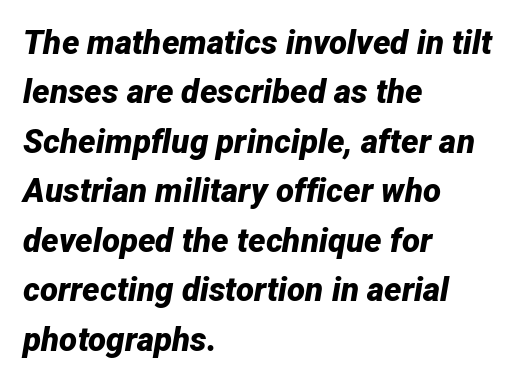
Q: Is the text bold? A: Yes.
Q: Is the text italic (slanted)? A: Yes, it leans right by about 12 degrees.
Q: Is the text underlined? A: No.
Q: How is the paragraph aligned? A: Left-aligned.
Q: Is the spacing between letters normal or unusually wide? A: Normal.
Q: Is the spacing between lines tight, normal or loose? A: Normal.
Q: Width (condensed, normal, or wide)? A: Normal.
Q: Stroke contrast? A: Low.
Q: x-height? A: Medium.
Q: Monospaced? A: No.
